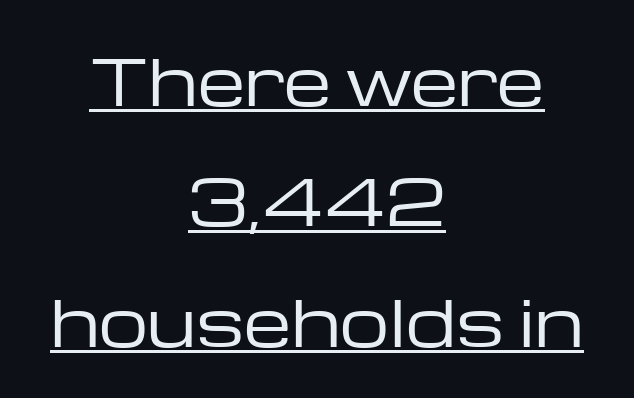
This is underlined copy, the kind a proofreader might mark for attention. The line-height multiplier appears high, well above default. Proportional: the letters do not fall into vertical columns. A student would call this center alignment; a typographer would say set centered. The strokes are not fattened; the text isn't bold. Serif or sans? Sans — the stroke terminals are bare.
